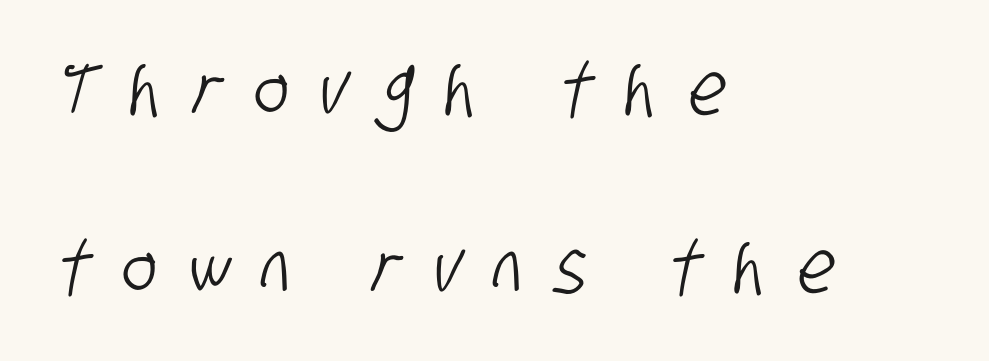
{"serif": "no", "width": "condensed", "stroke_contrast": "low", "x_height": "large", "monospaced": "no", "underline": "no", "align": "left", "line_spacing": "loose", "line_spacing_ratio": 2.44, "letter_spacing": "wide", "letter_spacing_em": 0.43, "glyph_px": 73}
